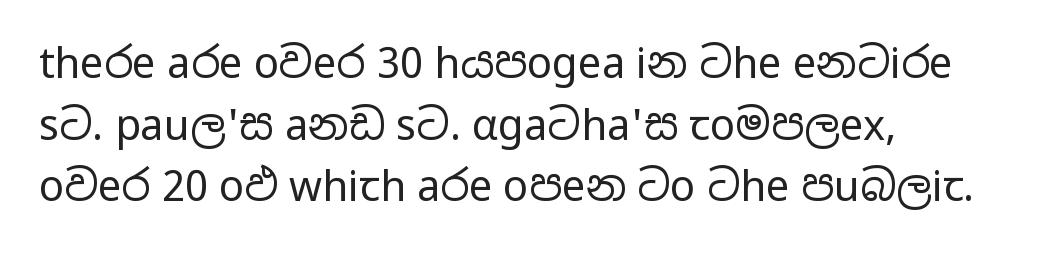
Q: Is the text bold? A: No.
Q: Is the text italic (slanted)? A: No, it is upright.
Q: Is the typeface a serif or a sans-serif typeface? A: Sans-serif.
Q: Is the text underlined? A: No.
Q: How is the paragraph aligned? A: Left-aligned.
Q: Is the spacing between letters normal or unusually wide? A: Normal.
Q: Is the spacing between lines tight, normal or loose? A: Normal.
Q: Width (condensed, normal, or wide)? A: Wide.
Q: Stroke contrast? A: Low.
Q: x-height? A: Medium.
Q: Monospaced? A: No.
